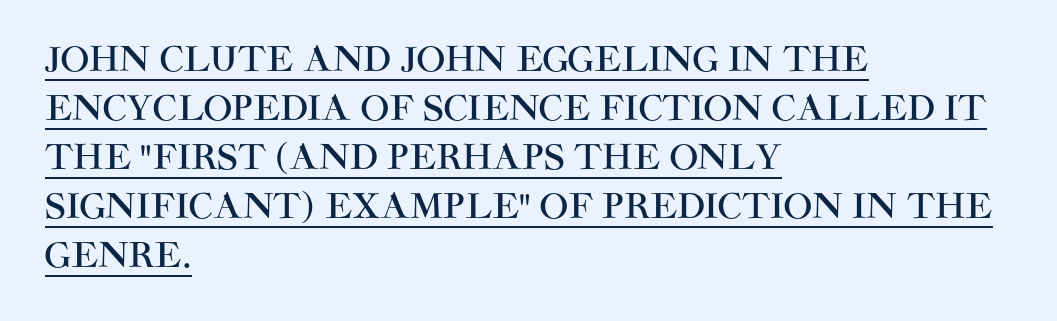
A normal amount of white space separates one row of letters from the next. There is no visible air inserted between adjacent glyphs. The face used here is proportionally spaced, like ordinary book or web type. Every row of glyphs begins at an identical x-position on the left. In terms of posture, this sample is upright. I'd call this a sans setting — the letters go barefoot.
